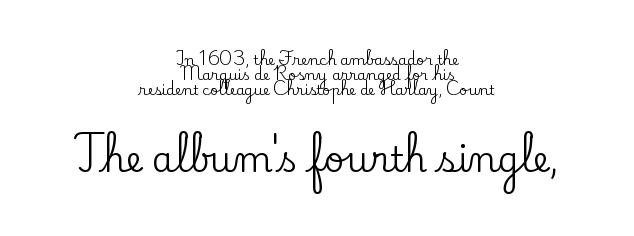
Clear beneath every line of the passage. The setting favours the middle, as headings and verse often do. The specimen reads as upright at a glance. The rendering keeps characters at their native spacing.
